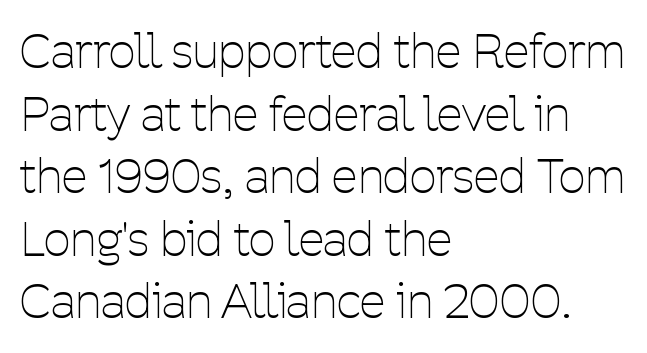
The lines sit at an ordinary, default distance from one another. A roman cut, with each character standing at attention. Bold? No — there's no thickening of the strokes. Note: no serifs on the glyphs. This sample uses plain, unmodified letter spacing. A student would call this left alignment; a typographer would say flush left, rag right.
